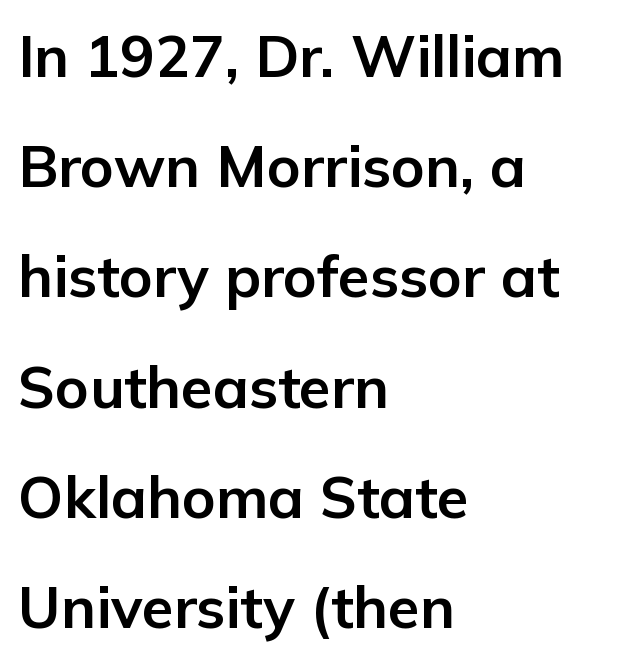
{"serif": "no", "italic": "no", "bold": "yes", "weight": "bold", "width": "normal", "stroke_contrast": "low", "x_height": "medium", "monospaced": "no", "underline": "no", "align": "left", "line_spacing": "loose", "line_spacing_ratio": 1.9, "letter_spacing": "normal", "letter_spacing_em": 0.0, "glyph_px": 58}
